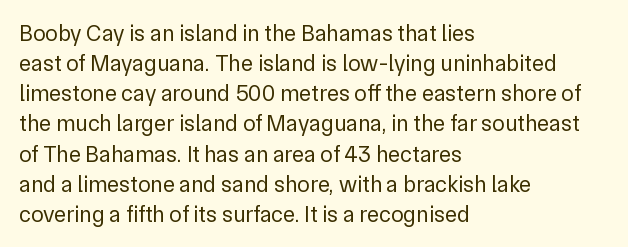
The image shows 23 px text type, upright; set left-aligned, normal line spacing (1.31x), normal letter spacing, not underlined.
